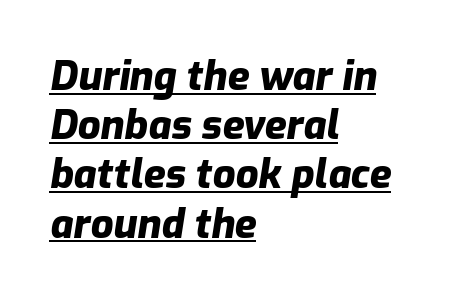
The typography opts for an oblique posture over an upright one. How are the letters spaced? Ordinarily, with no added tracking. What weight is shown? A full bold with thick strokes. The rag falls on the right side of this text block. Spacing verdict: proportional, widths tailored to each character.
